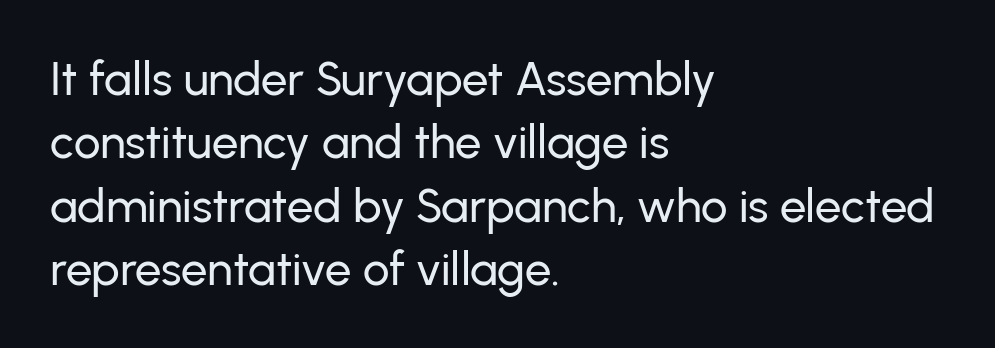
{"serif": "no", "italic": "no", "width": "normal", "stroke_contrast": "low", "x_height": "medium", "monospaced": "no", "underline": "no", "align": "left", "line_spacing": "normal", "line_spacing_ratio": 1.35, "letter_spacing": "normal", "letter_spacing_em": 0.0, "glyph_px": 47}
